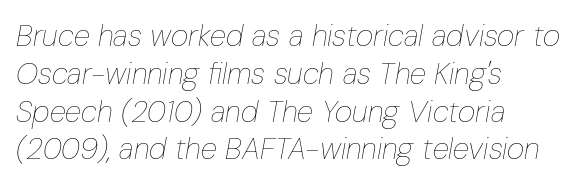
{"italic": "yes", "lean": "right", "slant_degrees": 10, "bold": "no", "weight": "thin", "width": "condensed", "stroke_contrast": "low", "x_height": "medium", "monospaced": "no", "underline": "no", "align": "left", "line_spacing": "normal", "line_spacing_ratio": 1.26, "letter_spacing": "normal", "letter_spacing_em": 0.0, "glyph_px": 30}
